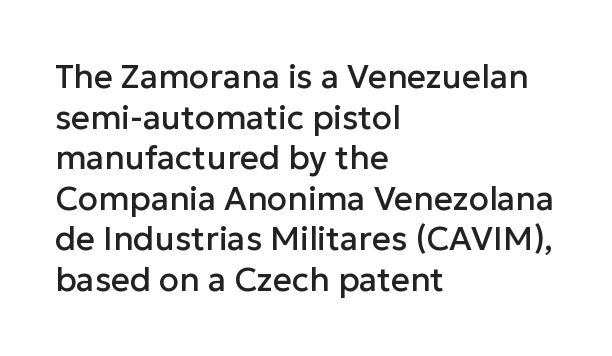
Q: Is the text italic (slanted)? A: No, it is upright.
Q: Is the typeface a serif or a sans-serif typeface? A: Sans-serif.
Q: Is the text underlined? A: No.
Q: How is the paragraph aligned? A: Left-aligned.
Q: Is the spacing between letters normal or unusually wide? A: Normal.
Q: Width (condensed, normal, or wide)? A: Normal.
Q: Stroke contrast? A: Low.
Q: x-height? A: Medium.
Q: Monospaced? A: No.
